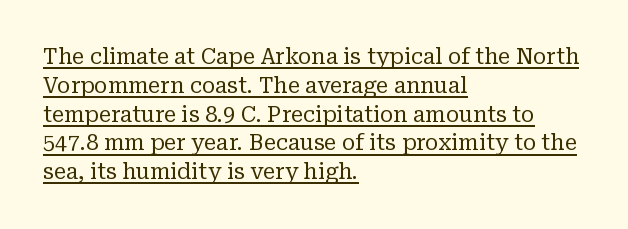
The horizontal fit of the characters is conventional and even. Heft: none added — not bold. Does a line run under the words? Yes, clearly. Honestly, the row spacing looks completely unremarkable. These lines were composed using upright roman letters. Horizontally, the lines are justified to the leading edge only.
